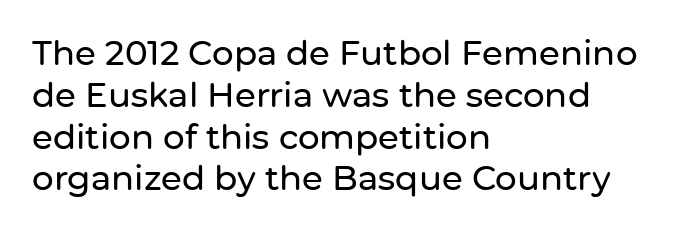
{"serif": "no", "italic": "no", "width": "normal", "stroke_contrast": "low", "x_height": "medium", "monospaced": "no", "underline": "no", "align": "left", "line_spacing_ratio": 1.23, "letter_spacing": "normal", "letter_spacing_em": 0.0, "glyph_px": 34}
